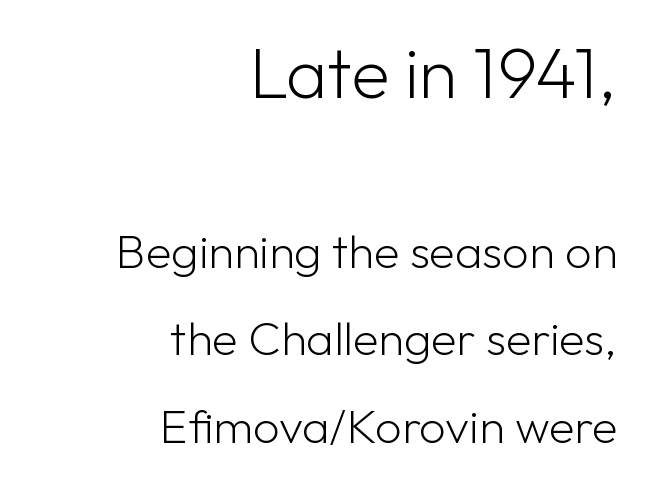
{"serif": "no", "italic": "no", "bold": "no", "weight": "light", "width": "normal", "stroke_contrast": "low", "x_height": "medium", "monospaced": "no", "underline": "no", "align": "right", "line_spacing_ratio": 1.86, "letter_spacing": "normal", "letter_spacing_em": 0.0, "larger_block": "first", "size_ratio": 1.51, "glyph_px": 71}
